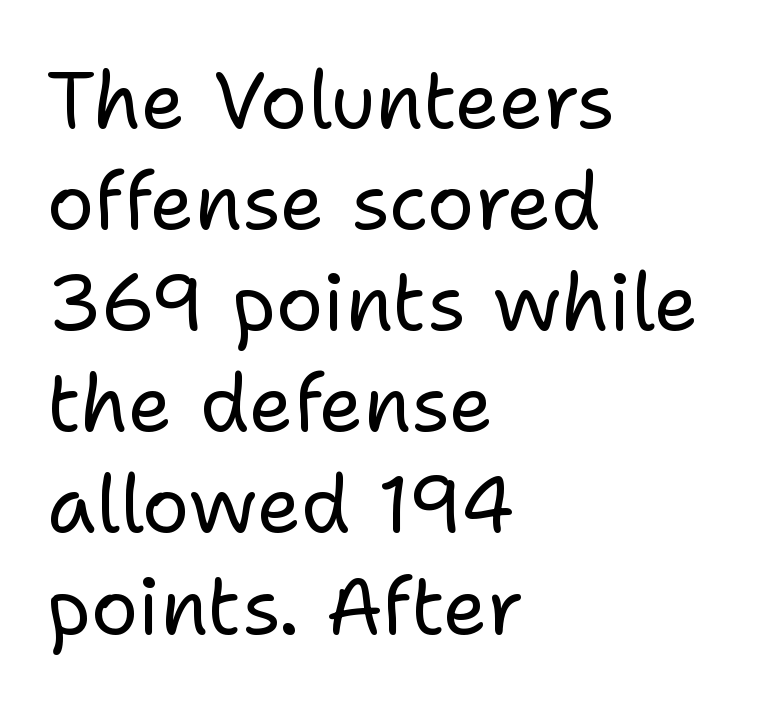
Q: Is the text bold? A: No.
Q: Is the text italic (slanted)? A: No, it is upright.
Q: Is the typeface a serif or a sans-serif typeface? A: Sans-serif.
Q: Is the text underlined? A: No.
Q: How is the paragraph aligned? A: Left-aligned.
Q: Is the spacing between letters normal or unusually wide? A: Normal.
Q: Is the spacing between lines tight, normal or loose? A: Normal.
Q: Width (condensed, normal, or wide)? A: Normal.
Q: Stroke contrast? A: Low.
Q: x-height? A: Medium.
Q: Monospaced? A: No.
